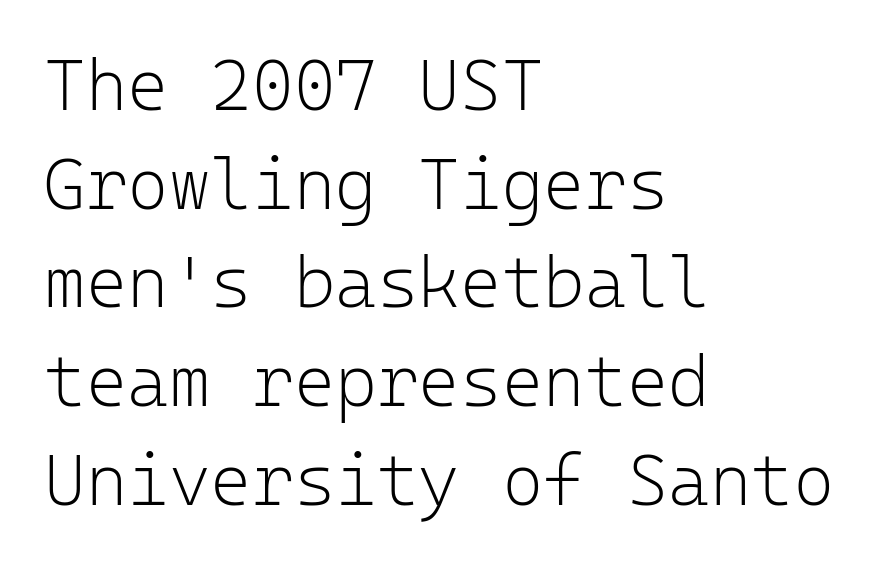
These lines are set flush left with a ragged right edge. A typesetter would call this monospace, since all characters share one set width. Horizontal bands of white between lines are of average thickness. Letters have the restrained weight of plain body copy at most.
